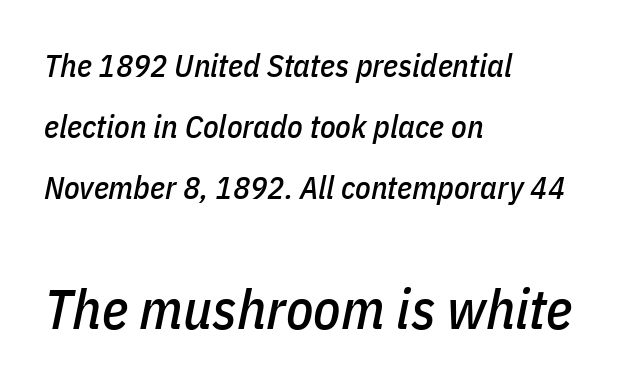
{"italic": "yes", "lean": "right", "slant_degrees": 11, "width": "condensed", "stroke_contrast": "low", "x_height": "medium", "monospaced": "no", "underline": "no", "align": "left", "line_spacing": "loose", "line_spacing_ratio": 1.9, "letter_spacing": "normal", "letter_spacing_em": 0.0, "larger_block": "second", "size_ratio": 1.75, "glyph_px": 56}
